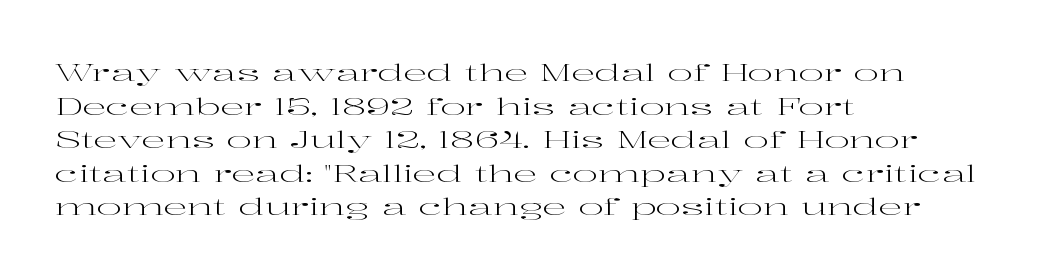
Q: Is the text bold? A: No.
Q: Is the text italic (slanted)? A: No, it is upright.
Q: Is the text underlined? A: No.
Q: How is the paragraph aligned? A: Left-aligned.
Q: Is the spacing between letters normal or unusually wide? A: Normal.
Q: Is the spacing between lines tight, normal or loose? A: Normal.
